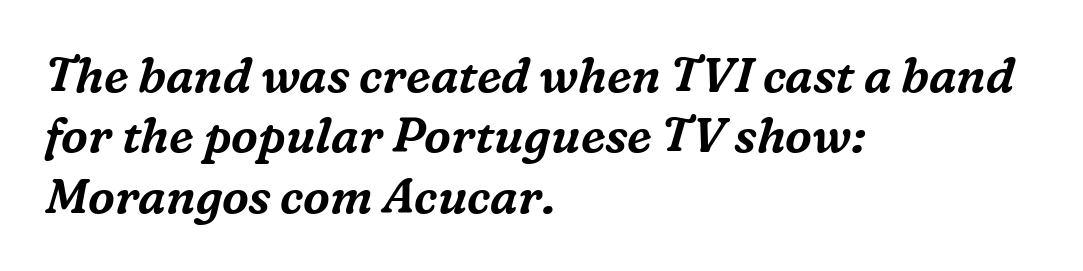
Q: Is the text italic (slanted)? A: Yes, it leans right by about 16 degrees.
Q: Is the typeface a serif or a sans-serif typeface? A: Serif.
Q: Is the text underlined? A: No.
Q: How is the paragraph aligned? A: Left-aligned.
Q: Is the spacing between letters normal or unusually wide? A: Normal.
Q: Is the spacing between lines tight, normal or loose? A: Normal.
Q: Width (condensed, normal, or wide)? A: Normal.
Q: Stroke contrast? A: Medium.
Q: x-height? A: Medium.
Q: Monospaced? A: No.
